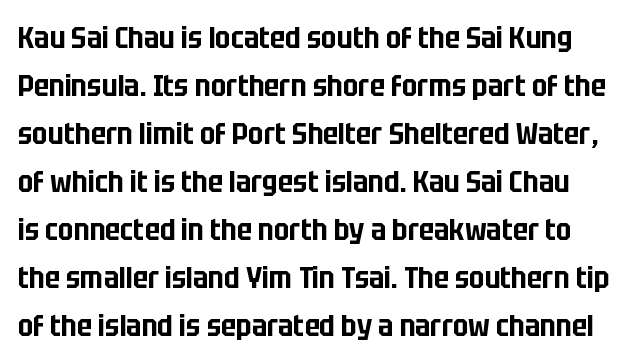
{"serif": "no", "italic": "no", "width": "condensed", "stroke_contrast": "low", "x_height": "large", "monospaced": "no", "underline": "no", "line_spacing": "normal", "line_spacing_ratio": 1.6, "letter_spacing": "normal", "letter_spacing_em": 0.0, "glyph_px": 30}
